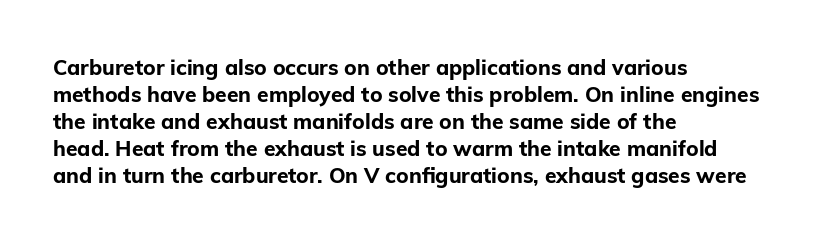
{"italic": "no", "bold": "yes", "underline": "no", "align": "left", "line_spacing": "normal", "line_spacing_ratio": 1.29, "letter_spacing": "normal", "letter_spacing_em": 0.0, "glyph_px": 21}
